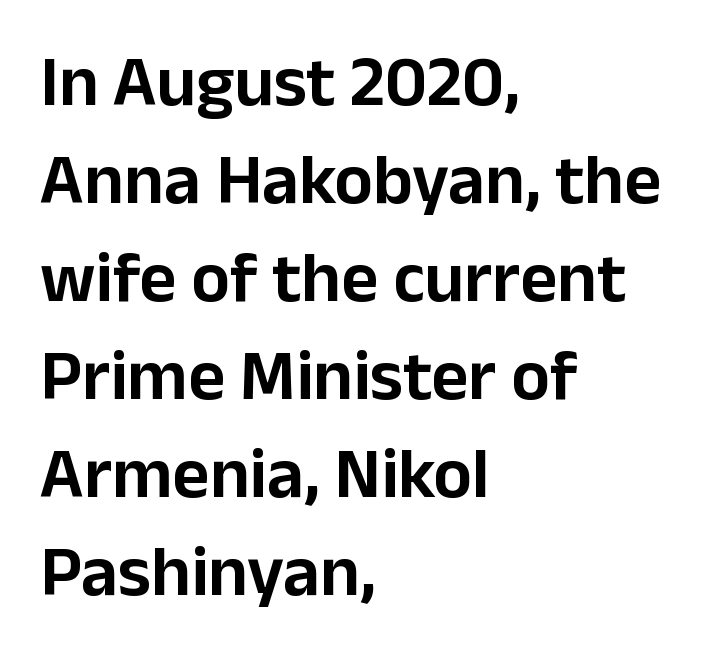
The image shows 72 px sans-serif type, upright; set left-aligned, normal line spacing (1.36x), normal letter spacing, not underlined; low stroke contrast and a medium x-height.
